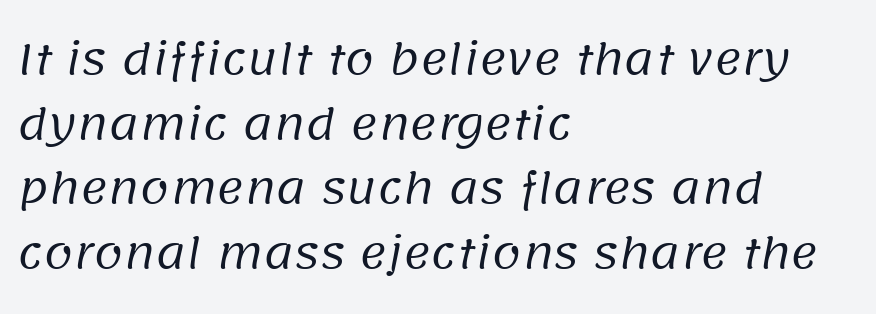
Q: Is the text bold? A: No.
Q: Is the typeface a serif or a sans-serif typeface? A: Sans-serif.
Q: Is the text underlined? A: No.
Q: How is the paragraph aligned? A: Left-aligned.
Q: Is the spacing between letters normal or unusually wide? A: Normal.
Q: Is the spacing between lines tight, normal or loose? A: Normal.
Q: Width (condensed, normal, or wide)? A: Normal.
Q: Stroke contrast? A: Low.
Q: x-height? A: Large.
Q: Monospaced? A: No.
